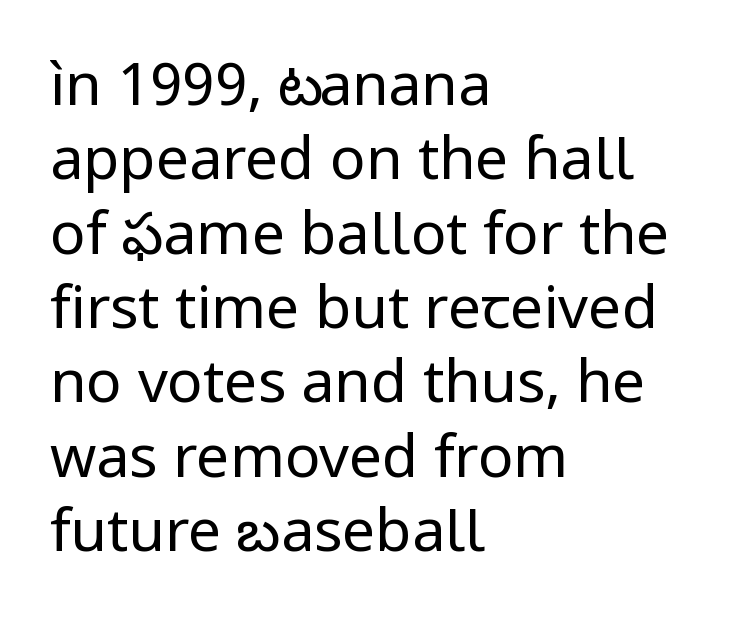
Q: Is the text bold? A: No.
Q: Is the text italic (slanted)? A: No, it is upright.
Q: Is the typeface a serif or a sans-serif typeface? A: Sans-serif.
Q: Is the text underlined? A: No.
Q: How is the paragraph aligned? A: Left-aligned.
Q: Is the spacing between letters normal or unusually wide? A: Normal.
Q: Is the spacing between lines tight, normal or loose? A: Normal.
Q: Width (condensed, normal, or wide)? A: Normal.
Q: Stroke contrast? A: Low.
Q: x-height? A: Medium.
Q: Monospaced? A: No.
